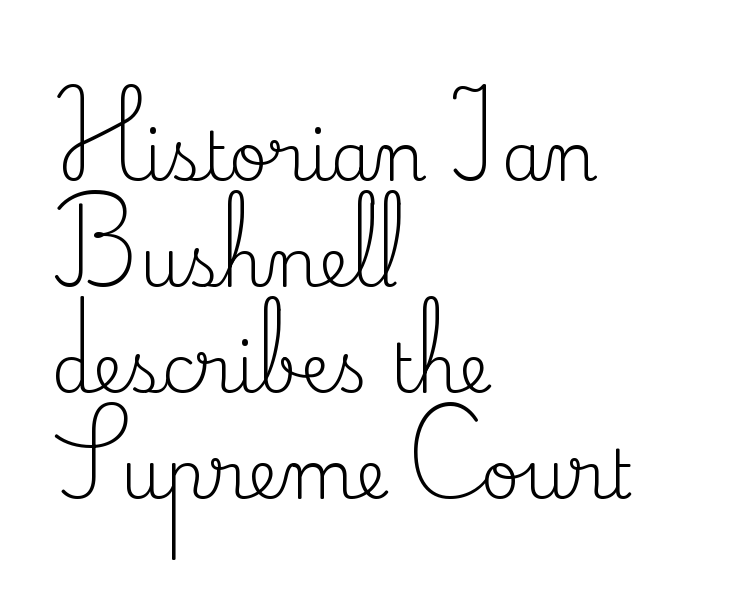
Is this a fixed-width face? No — the glyphs have proportional, varying widths. Stroke terminals: seriffed. Nope, not italic — everything's standing straight. The paragraph shown leans on its left margin. Any mark beneath the type? The region is blank. Summary of weight: not heavy and not bold.
